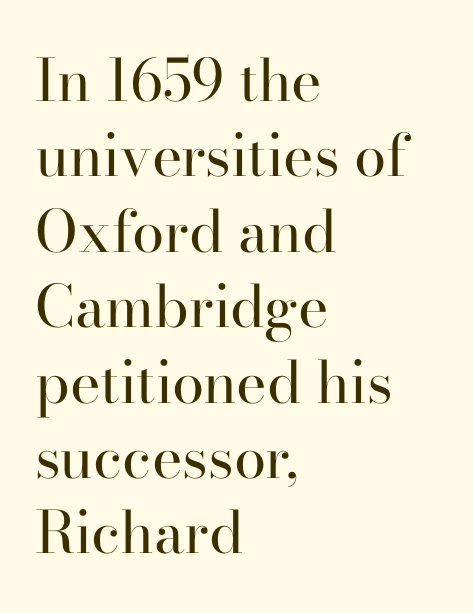
The image shows 58 px regular-weight serif type, upright; set left-aligned, normal line spacing (1.3x), normal letter spacing, not underlined; high stroke contrast and a small x-height.
